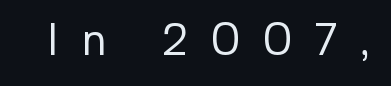
{"serif": "no", "italic": "no", "bold": "no", "weight": "regular", "width": "normal", "stroke_contrast": "low", "x_height": "medium", "monospaced": "no", "underline": "no", "letter_spacing": "wide", "letter_spacing_em": 0.49, "glyph_px": 44}
